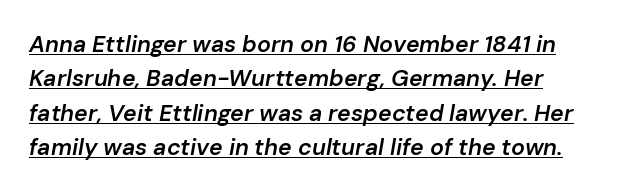
{"italic": "yes", "lean": "right", "slant_degrees": 10, "bold": "semi", "underline": "yes", "align": "left", "line_spacing": "normal", "line_spacing_ratio": 1.5, "letter_spacing": "normal", "letter_spacing_em": 0.0, "glyph_px": 23}
